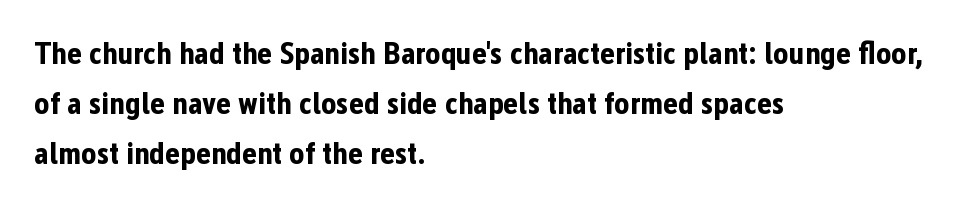
The space directly below the letters is spotless. The rendering shows plain stroke endings on the letterforms — a sans-serif design. How are the letters spaced? Ordinarily, with no added tracking. Spacing verdict: proportional, widths tailored to each character.
